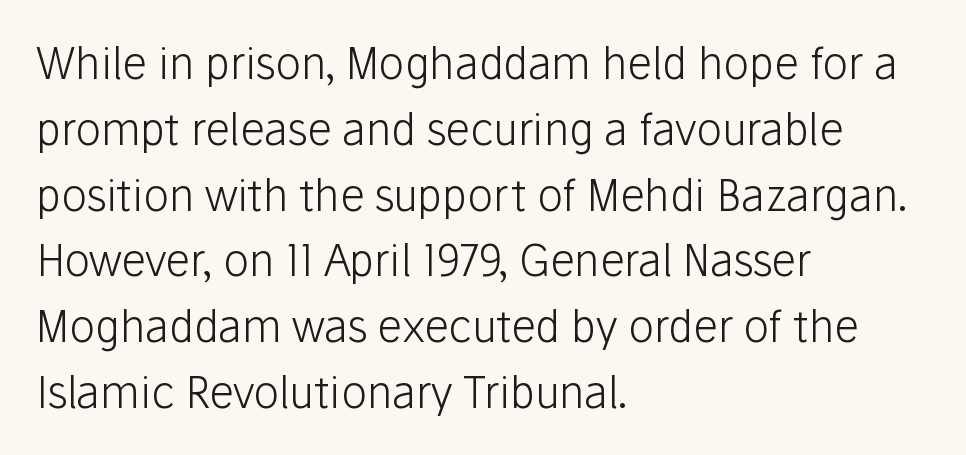
Is this a fixed-width face? No — the glyphs have proportional, varying widths. The leading is moderate, giving the passage an even texture. In terms of posture, this sample is upright. The specimen omits any rule beneath the text block's lines. A light-to-regular cut is what we see here.
